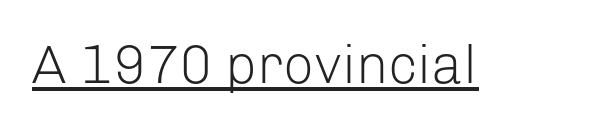
{"serif": "no", "italic": "no", "bold": "no", "weight": "light", "width": "normal", "stroke_contrast": "low", "x_height": "medium", "monospaced": "no", "underline": "yes", "letter_spacing": "normal", "letter_spacing_em": 0.0, "glyph_px": 54}
